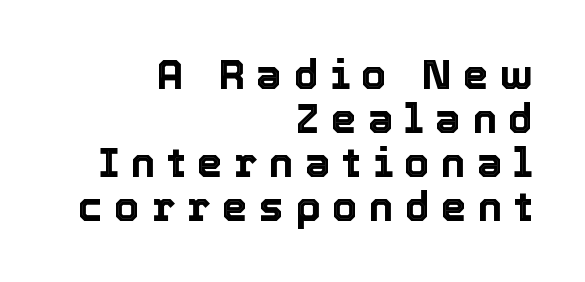
{"italic": "no", "width": "normal", "x_height": "medium", "monospaced": "no", "underline": "no", "align": "right", "line_spacing": "tight", "line_spacing_ratio": 1.07, "letter_spacing": "wide", "letter_spacing_em": 0.28, "glyph_px": 41}
